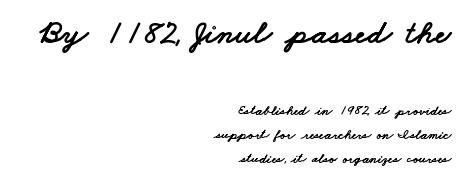
Q: Is the typeface a serif or a sans-serif typeface? A: Sans-serif.
Q: Is the text underlined? A: No.
Q: How is the paragraph aligned? A: Right-aligned.
Q: Is the spacing between letters normal or unusually wide? A: Normal.
Q: Which block of text is set in a larger size, the first (top) or the second (bottom)? A: The first (top) one.
Q: Width (condensed, normal, or wide)? A: Wide.
Q: Stroke contrast? A: Low.
Q: x-height? A: Small.
Q: Monospaced? A: No.
